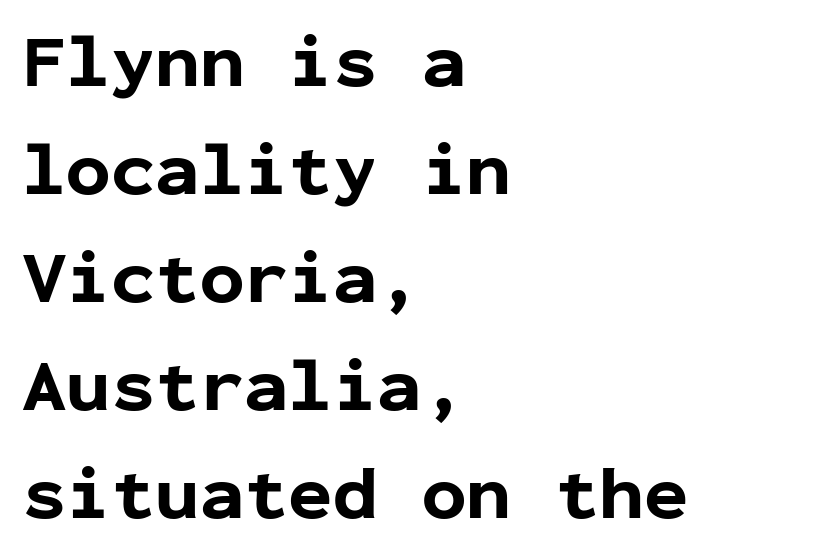
The letters march in equal steps, a hallmark of fixed-pitch type. A full-strength bold gives these letters their thick strokes. You could call the tracking neutral — neither tight nor loose. This is the regular roman posture of the typeface. The passage shown is not underscored anywhere.
